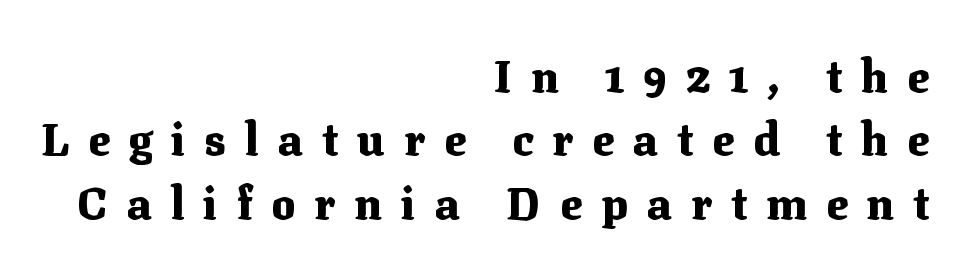
Notice how descenders clear the ascenders below comfortably — that's standard leading. The typography opts for an upright posture over an oblique one. The letters carry serifs — small finishing strokes at the ends of their stems. The horizontal fit of the characters is loose and conspicuously gappy.
